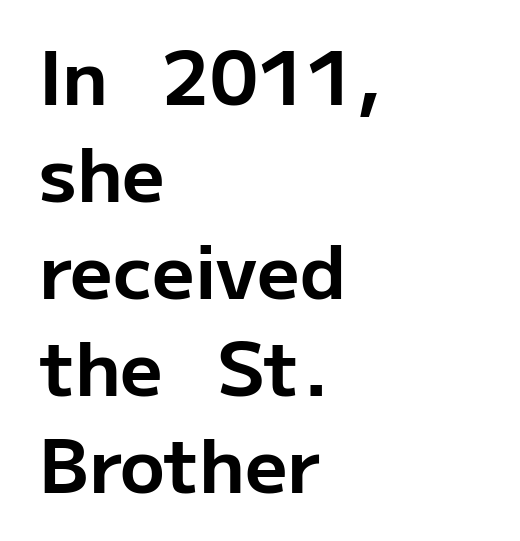
The image shows 74 px bold sans-serif type, upright; set left-aligned, normal line spacing (1.31x), normal letter spacing, not underlined; low stroke contrast and a medium x-height.
